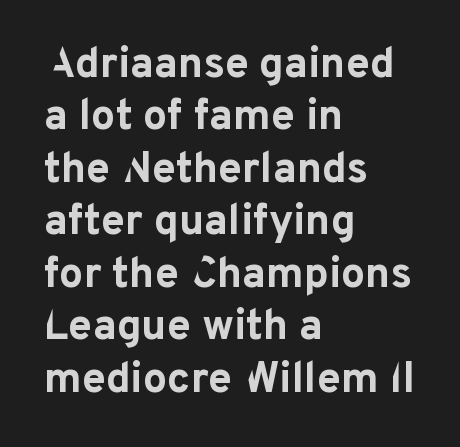
The image shows 43 px bold sans-serif type, upright; set left-aligned, line spacing 1.22x, normal letter spacing, not underlined; low stroke contrast and a medium x-height.
